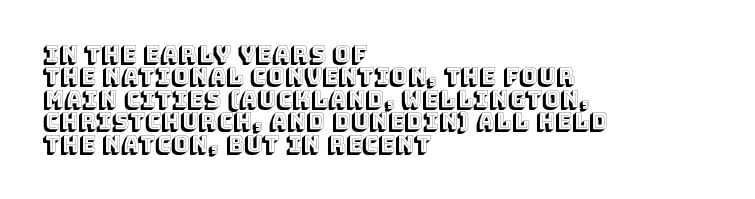
Q: Is the text italic (slanted)? A: No, it is upright.
Q: Is the text underlined? A: No.
Q: How is the paragraph aligned? A: Left-aligned.
Q: Is the spacing between letters normal or unusually wide? A: Normal.
Q: Is the spacing between lines tight, normal or loose? A: Tight.
